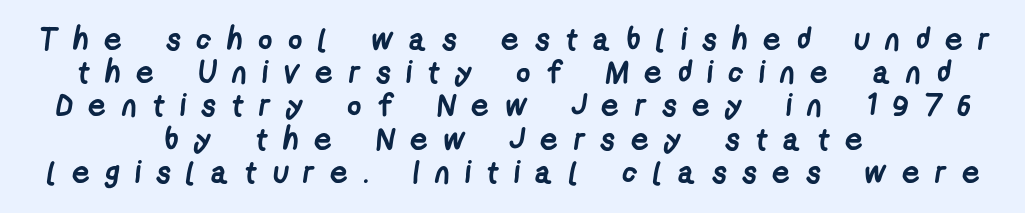
The baseline area is clear. Horizontal bands of white between lines are thin slivers. Short and long lines alike share a common midpoint. Stroke terminals: plain, sans-serif. Its strokes are broad and dark, the hallmark of bold type. The face used here is rendered with a markedly widened letterfit.
